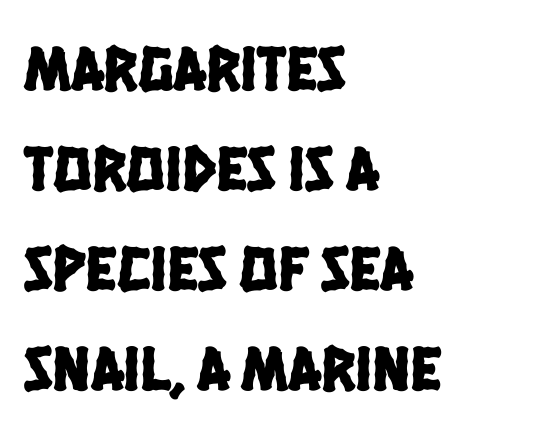
{"serif": "no", "width": "condensed", "stroke_contrast": "low", "x_height": "large", "monospaced": "no", "underline": "no", "align": "left", "line_spacing": "normal", "line_spacing_ratio": 1.56, "letter_spacing": "normal", "letter_spacing_em": 0.0, "glyph_px": 64}
